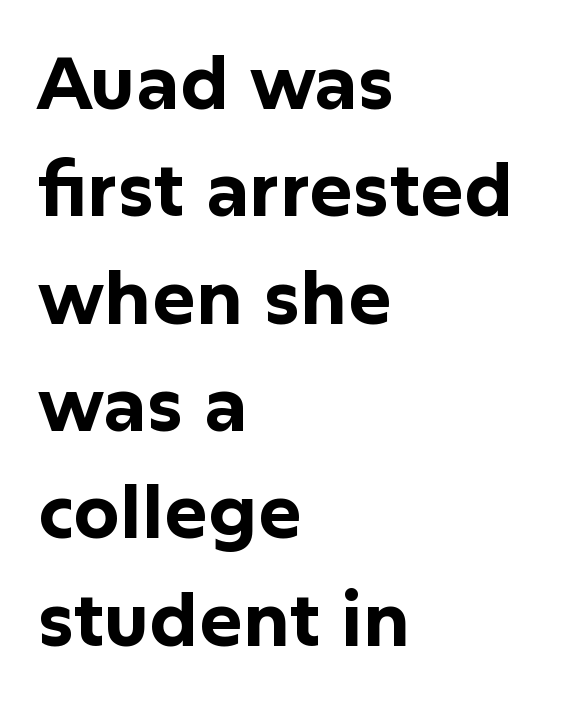
The image shows 73 px bold sans-serif type, upright; set left-aligned, normal line spacing (1.47x), normal letter spacing, not underlined; low stroke contrast and a medium x-height.
